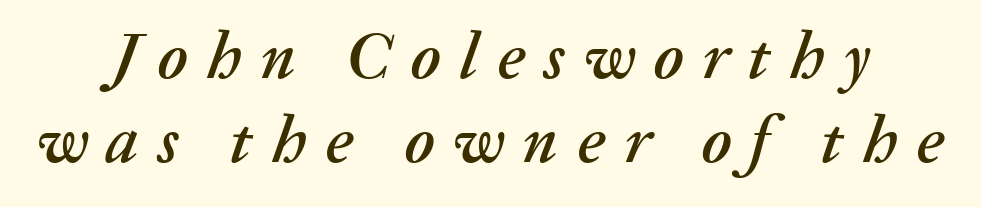
The image shows 66 px text type, italic (leaning right); set centered, normal line spacing (1.27x), unusually wide letter spacing (+0.29 em), not underlined; medium stroke contrast and a medium x-height.
